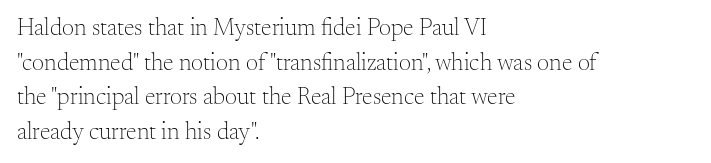
Regarding leading, the lines here are spaced in the standard way. The letters look calm and open, with moderate or lighter stems. Layout note: lines flush left. The rendering keeps characters at their native spacing. The lettering stays uniformly vertical, giving the passage a roman look. Underline: absent.
